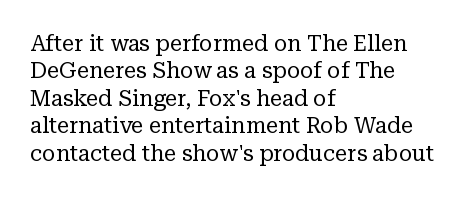
Q: Is the text bold? A: No.
Q: Is the text italic (slanted)? A: No, it is upright.
Q: Is the text underlined? A: No.
Q: How is the paragraph aligned? A: Left-aligned.
Q: Is the spacing between letters normal or unusually wide? A: Normal.
Q: Is the spacing between lines tight, normal or loose? A: Normal.
